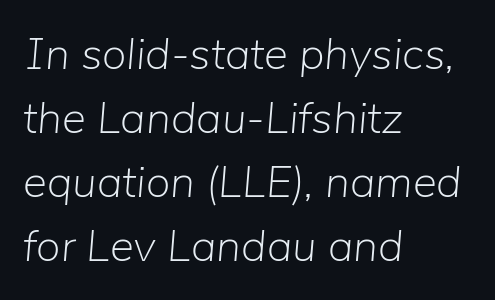
Q: Is the text bold? A: No.
Q: Is the text italic (slanted)? A: Yes, it leans right by about 5 degrees.
Q: Is the text underlined? A: No.
Q: How is the paragraph aligned? A: Left-aligned.
Q: Is the spacing between letters normal or unusually wide? A: Normal.
Q: Is the spacing between lines tight, normal or loose? A: Normal.
Q: Width (condensed, normal, or wide)? A: Normal.
Q: Stroke contrast? A: Low.
Q: x-height? A: Medium.
Q: Monospaced? A: No.
